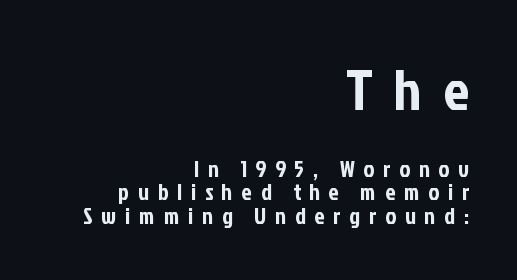
{"serif": "no", "italic": "no", "width": "condensed", "stroke_contrast": "low", "x_height": "medium", "monospaced": "no", "underline": "no", "align": "right", "line_spacing": "tight", "line_spacing_ratio": 1.02, "letter_spacing": "wide", "letter_spacing_em": 0.38, "larger_block": "first", "size_ratio": 2.48, "glyph_px": 57}
